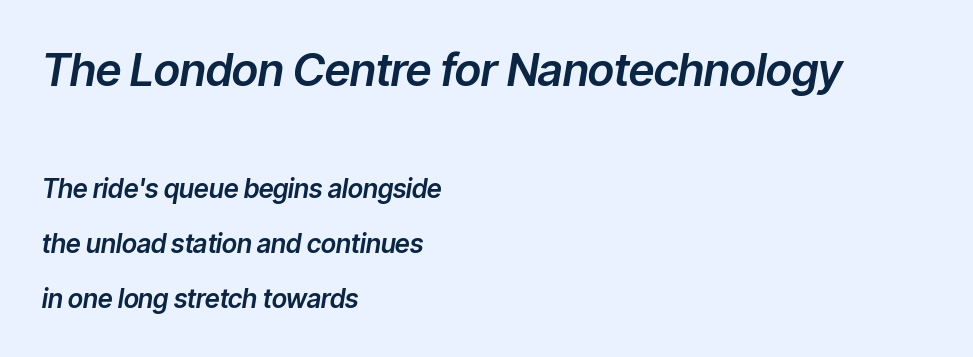
Q: Is the text italic (slanted)? A: Yes, it leans right by about 9 degrees.
Q: Is the text underlined? A: No.
Q: How is the paragraph aligned? A: Left-aligned.
Q: Is the spacing between letters normal or unusually wide? A: Normal.
Q: Is the spacing between lines tight, normal or loose? A: Loose.
Q: Which block of text is set in a larger size, the first (top) or the second (bottom)? A: The first (top) one.
Q: Width (condensed, normal, or wide)? A: Normal.
Q: Stroke contrast? A: Low.
Q: x-height? A: Medium.
Q: Monospaced? A: No.
